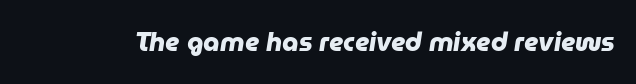
The image shows 26 px bold type; set normal letter spacing, not underlined.
